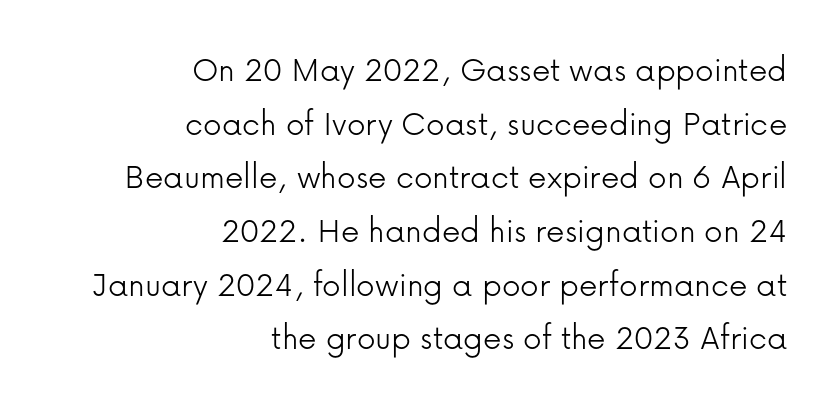
Q: Is the text bold? A: No.
Q: Is the text italic (slanted)? A: No, it is upright.
Q: Is the typeface a serif or a sans-serif typeface? A: Sans-serif.
Q: Is the text underlined? A: No.
Q: How is the paragraph aligned? A: Right-aligned.
Q: Is the spacing between letters normal or unusually wide? A: Normal.
Q: Is the spacing between lines tight, normal or loose? A: Normal.
Q: Width (condensed, normal, or wide)? A: Normal.
Q: Stroke contrast? A: Low.
Q: x-height? A: Medium.
Q: Monospaced? A: No.
